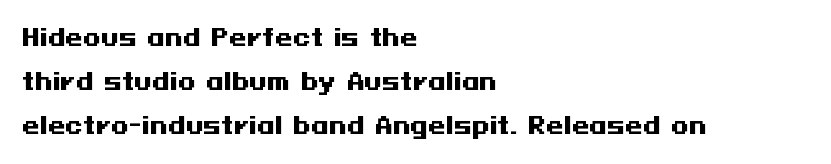
The horizontal fit of the characters is conventional and even. In terms of posture, this sample is upright. Vertical spacing — loose. You'd pick this weight for a headline — it's a proper bold.
